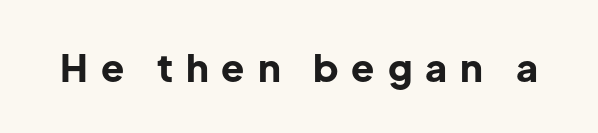
{"serif": "no", "italic": "no", "bold": "yes", "weight": "bold", "width": "normal", "stroke_contrast": "low", "x_height": "medium", "monospaced": "no", "underline": "no", "letter_spacing": "wide", "letter_spacing_em": 0.34, "glyph_px": 38}
